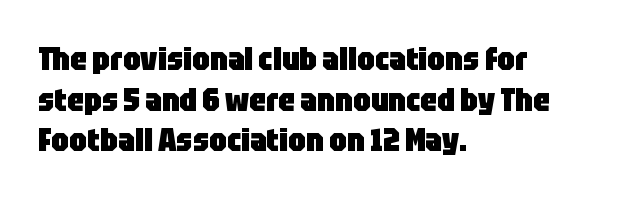
{"serif": "no", "italic": "no", "bold": "yes", "weight": "heavy", "width": "condensed", "stroke_contrast": "low", "x_height": "large", "monospaced": "no", "underline": "no", "align": "left", "line_spacing": "normal", "line_spacing_ratio": 1.27, "letter_spacing": "normal", "letter_spacing_em": 0.0, "glyph_px": 32}
